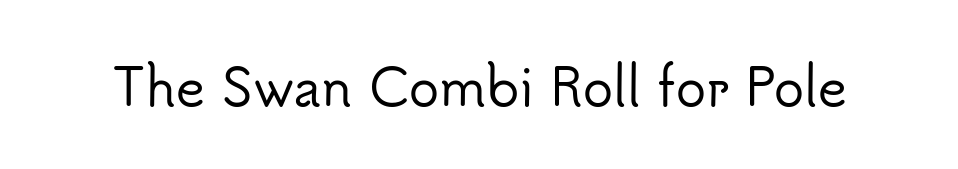
Q: Is the text italic (slanted)? A: No, it is upright.
Q: Is the typeface a serif or a sans-serif typeface? A: Sans-serif.
Q: Is the text underlined? A: No.
Q: Is the spacing between letters normal or unusually wide? A: Normal.
Q: Width (condensed, normal, or wide)? A: Normal.
Q: Stroke contrast? A: Low.
Q: x-height? A: Small.
Q: Monospaced? A: No.
